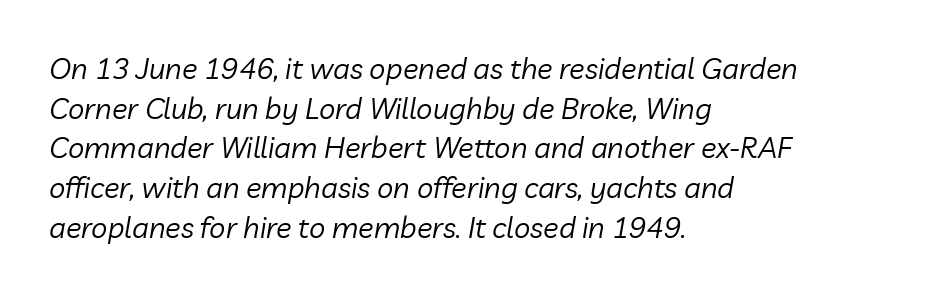
Only glyphs here, with clear space below each row. Note the varied advance widths — an 'i' is clearly narrower than an 'm'. A typesetter would call this zero additional tracking. Leftover space on each line is placed entirely after the last word. The letters are slanted; this is an italic face. Heft: none added — not bold.
